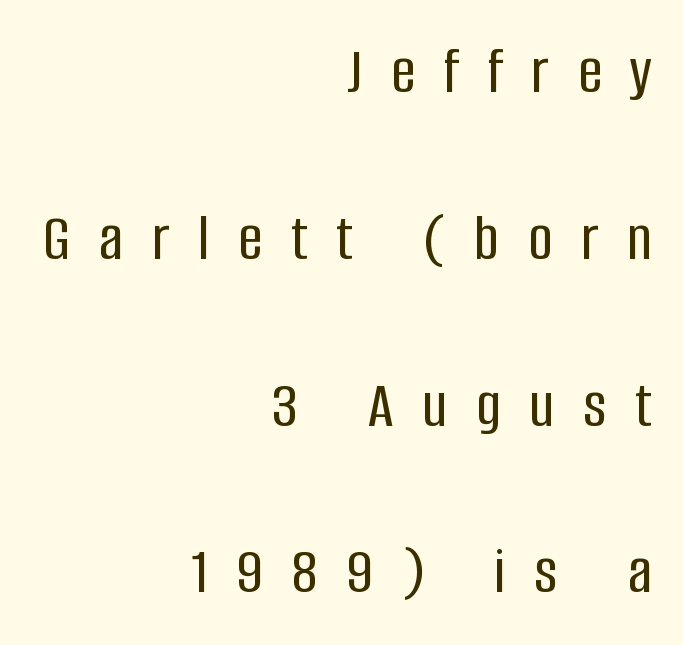
{"serif": "no", "italic": "no", "width": "condensed", "stroke_contrast": "low", "x_height": "large", "monospaced": "no", "underline": "no", "align": "right", "line_spacing": "loose", "line_spacing_ratio": 2.49, "letter_spacing": "wide", "letter_spacing_em": 0.43, "glyph_px": 67}
